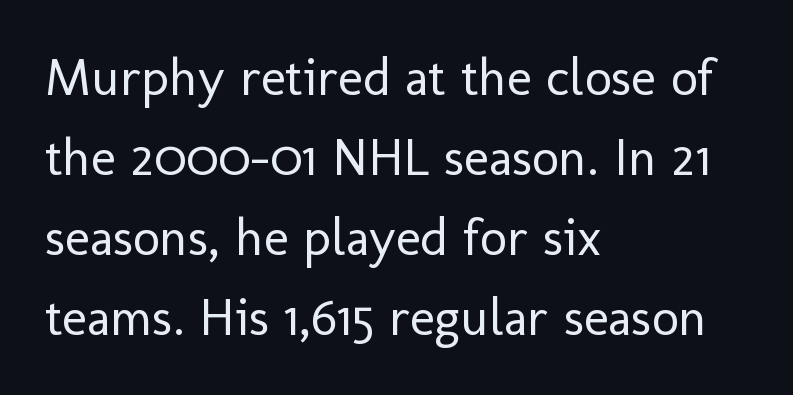
Each letter keeps its own natural width here, so spacing adapts to shape. The rows are spaced the way most documents space them. Which margin do the lines hug? The left one — the right edge is uneven. To sum up the face: it is a sans, with no serifs. Here the glyphs are tracked normally, forming tight word shapes. Beneath every word, the page is bare.
